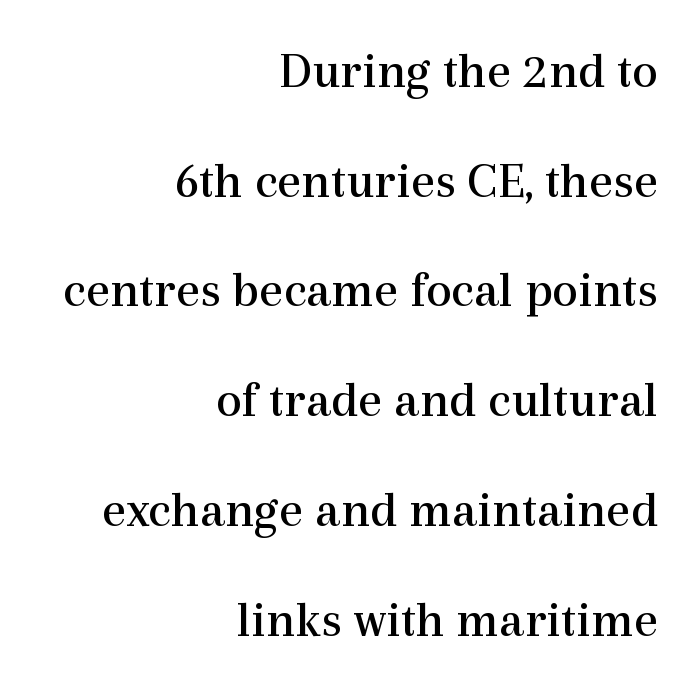
Q: Is the text bold? A: No.
Q: Is the text italic (slanted)? A: No, it is upright.
Q: Is the typeface a serif or a sans-serif typeface? A: Serif.
Q: Is the text underlined? A: No.
Q: How is the paragraph aligned? A: Right-aligned.
Q: Is the spacing between letters normal or unusually wide? A: Normal.
Q: Is the spacing between lines tight, normal or loose? A: Loose.
Q: Width (condensed, normal, or wide)? A: Normal.
Q: x-height? A: Medium.
Q: Monospaced? A: No.
